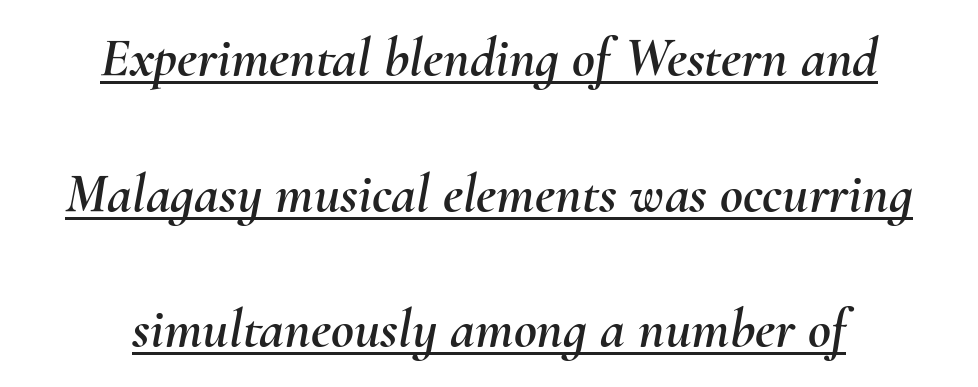
Q: Is the text italic (slanted)? A: Yes, it leans right by about 10 degrees.
Q: Is the text underlined? A: Yes.
Q: How is the paragraph aligned? A: Centered.
Q: Is the spacing between letters normal or unusually wide? A: Normal.
Q: Is the spacing between lines tight, normal or loose? A: Loose.
Q: Width (condensed, normal, or wide)? A: Normal.
Q: Stroke contrast? A: Medium.
Q: x-height? A: Small.
Q: Monospaced? A: No.
